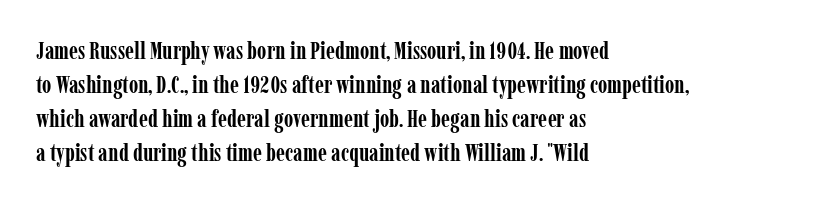
Q: Is the text bold? A: Yes.
Q: Is the text italic (slanted)? A: No, it is upright.
Q: Is the text underlined? A: No.
Q: How is the paragraph aligned? A: Left-aligned.
Q: Is the spacing between letters normal or unusually wide? A: Normal.
Q: Is the spacing between lines tight, normal or loose? A: Normal.
